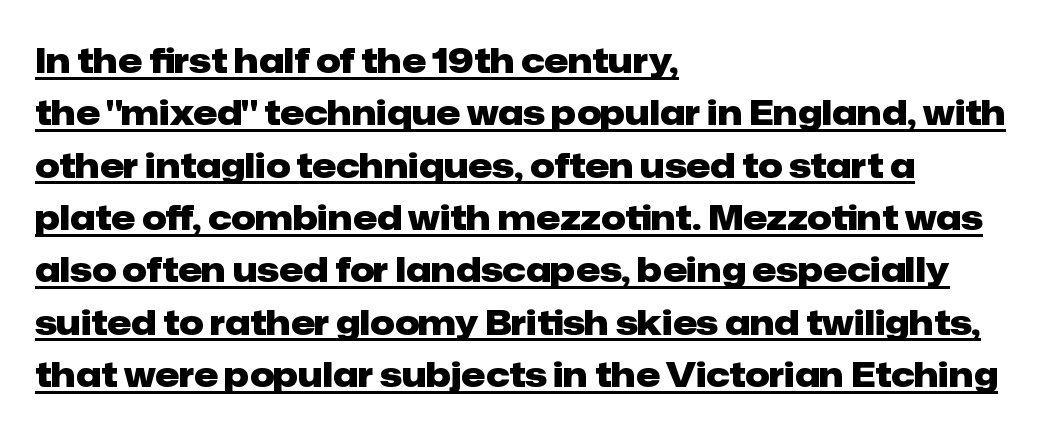
{"serif": "no", "italic": "no", "bold": "yes", "weight": "heavy", "width": "normal", "stroke_contrast": "low", "x_height": "medium", "monospaced": "no", "underline": "yes", "align": "left", "line_spacing": "normal", "line_spacing_ratio": 1.54, "letter_spacing": "normal", "letter_spacing_em": 0.0, "glyph_px": 34}
